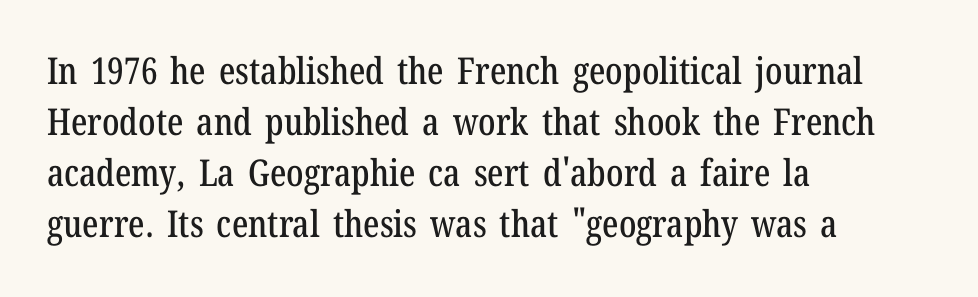
{"serif": "yes", "italic": "no", "width": "condensed", "stroke_contrast": "low", "x_height": "medium", "monospaced": "no", "underline": "no", "align": "left", "line_spacing": "normal", "line_spacing_ratio": 1.38, "letter_spacing": "normal", "letter_spacing_em": 0.0, "glyph_px": 37}
